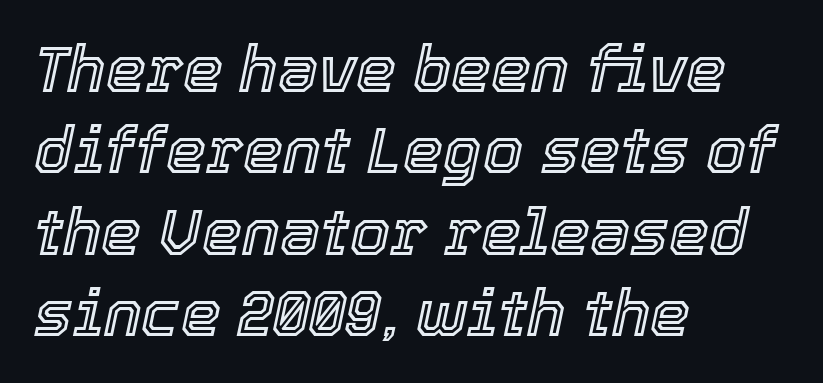
{"italic": "yes", "lean": "right", "slant_degrees": 12, "width": "normal", "x_height": "medium", "monospaced": "no", "underline": "no", "align": "left", "line_spacing": "normal", "line_spacing_ratio": 1.27, "letter_spacing": "normal", "letter_spacing_em": 0.0, "glyph_px": 64}
